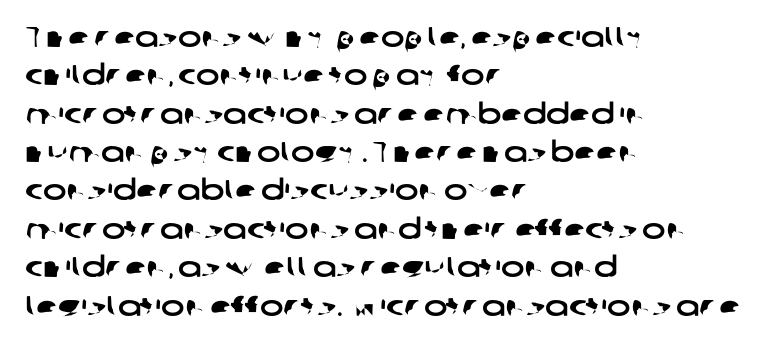
The image shows 28 px wide sans-serif type; set left-aligned, normal line spacing (1.37x), normal letter spacing, not underlined; low stroke contrast and a medium x-height.
